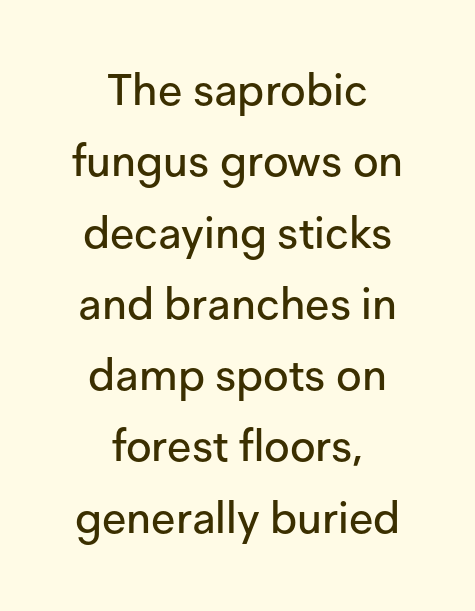
Q: Is the text italic (slanted)? A: No, it is upright.
Q: Is the typeface a serif or a sans-serif typeface? A: Sans-serif.
Q: Is the text underlined? A: No.
Q: How is the paragraph aligned? A: Centered.
Q: Is the spacing between letters normal or unusually wide? A: Normal.
Q: Is the spacing between lines tight, normal or loose? A: Normal.
Q: Width (condensed, normal, or wide)? A: Normal.
Q: Stroke contrast? A: Low.
Q: x-height? A: Medium.
Q: Monospaced? A: No.
